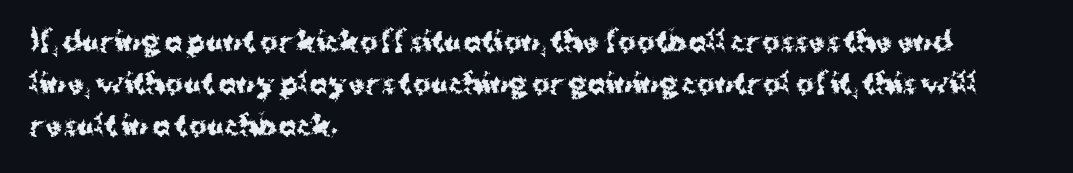
Q: Is the text bold? A: Yes.
Q: Is the text italic (slanted)? A: No, it is upright.
Q: Is the text underlined? A: No.
Q: How is the paragraph aligned? A: Left-aligned.
Q: Is the spacing between letters normal or unusually wide? A: Normal.
Q: Is the spacing between lines tight, normal or loose? A: Normal.
